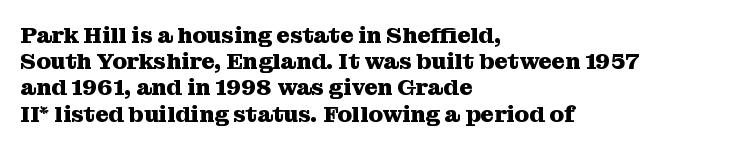
The image shows 23 px bold type, upright; set left-aligned, tight line spacing (1.14x), normal letter spacing, not underlined.
